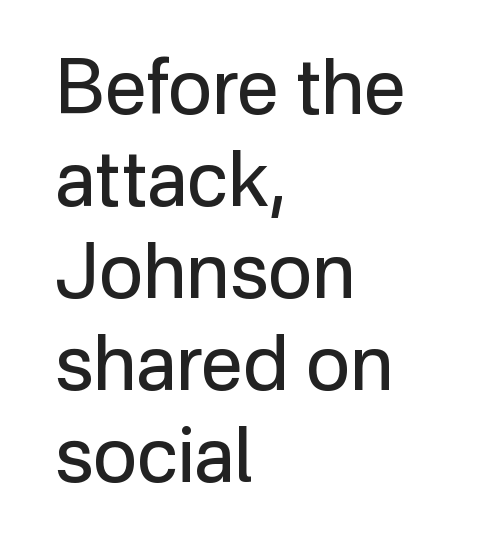
These lines are rendered in a variable-pitch font. The rendering shows plain stroke endings on the letterforms — a sans-serif design. Upright lettering throughout. Bare-footed words on every line. Weight: in the light-to-regular range.
